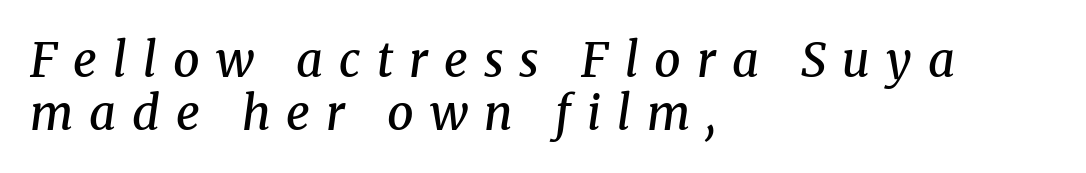
{"serif": "yes", "italic": "yes", "lean": "right", "slant_degrees": 8, "bold": "semi", "weight": "semibold", "width": "normal", "stroke_contrast": "medium", "x_height": "medium", "monospaced": "no", "underline": "no", "align": "left", "line_spacing": "tight", "line_spacing_ratio": 1.12, "letter_spacing": "wide", "letter_spacing_em": 0.34, "glyph_px": 47}
